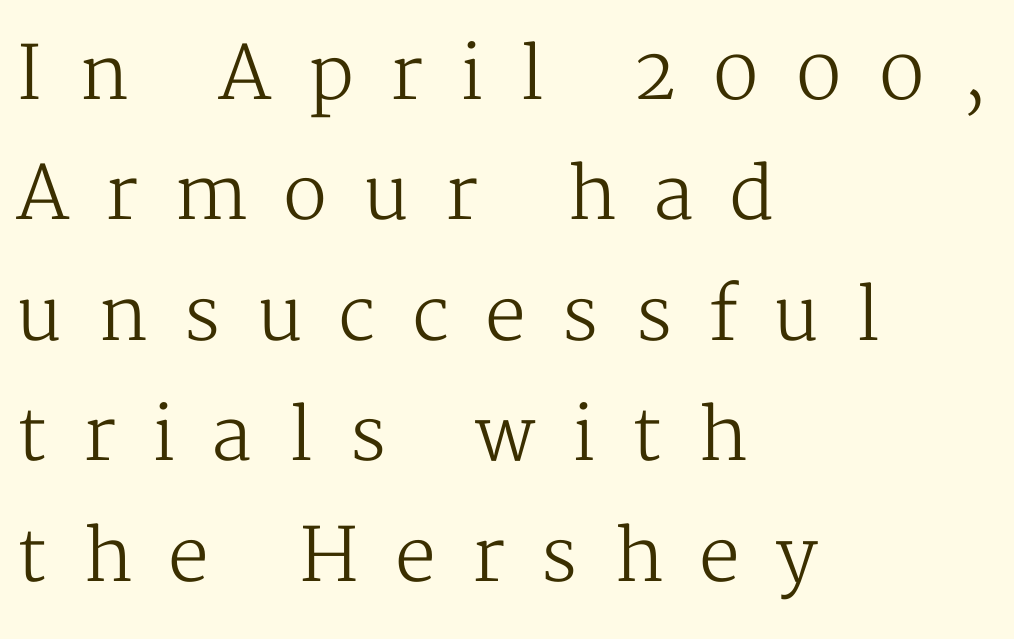
{"serif": "yes", "italic": "no", "bold": "no", "weight": "regular", "width": "normal", "stroke_contrast": "medium", "x_height": "medium", "monospaced": "no", "underline": "no", "align": "left", "line_spacing": "normal", "line_spacing_ratio": 1.65, "letter_spacing": "wide", "letter_spacing_em": 0.49, "glyph_px": 73}
